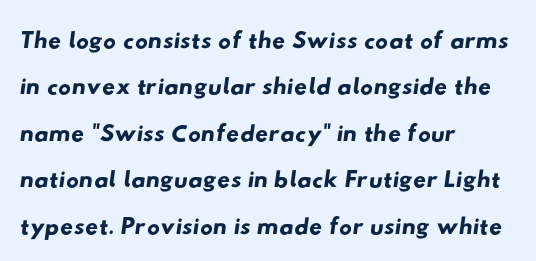
The vertical gap from one line to the next is medium. Letters rest on an invisible, unmarked baseline. You could call the tracking neutral — neither tight nor loose. Is the block centered? No — it sits flush against the left margin. A sans-serif font was chosen for this passage.
